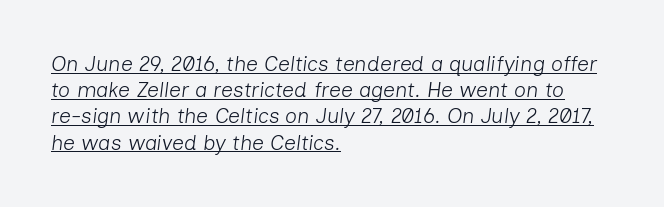
The image shows 21 px text type, italic (leaning right); set left-aligned, normal line spacing (1.25x), normal letter spacing, underlined.
